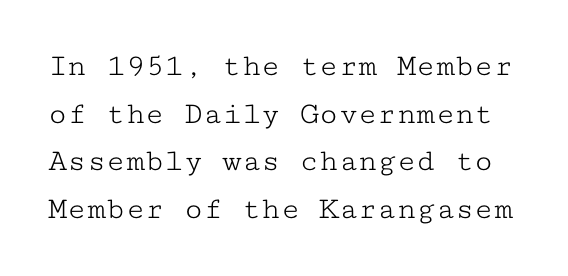
{"serif": "yes", "italic": "no", "bold": "no", "weight": "light", "width": "wide", "stroke_contrast": "low", "x_height": "medium", "monospaced": "yes", "underline": "no", "line_spacing": "normal", "line_spacing_ratio": 1.49, "letter_spacing": "normal", "letter_spacing_em": 0.0, "glyph_px": 32}
